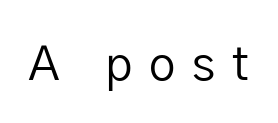
The image shows 47 px regular-weight sans-serif type, upright; set unusually wide letter spacing (+0.36 em), not underlined; low stroke contrast and a medium x-height.
